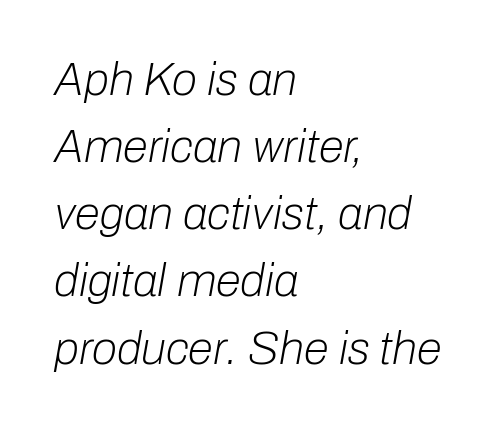
The image shows 46 px light type, italic (leaning right); set left-aligned, normal line spacing (1.46x), normal letter spacing, not underlined; low stroke contrast and a medium x-height.
